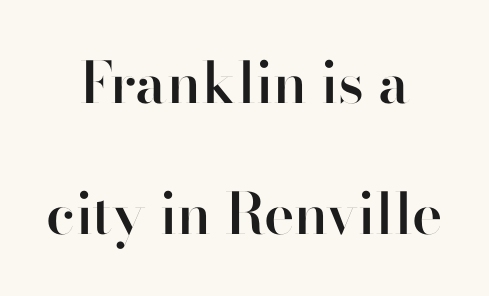
Q: Is the text bold? A: Semi-bold.
Q: Is the text italic (slanted)? A: No, it is upright.
Q: Is the typeface a serif or a sans-serif typeface? A: Sans-serif.
Q: Is the text underlined? A: No.
Q: How is the paragraph aligned? A: Centered.
Q: Is the spacing between letters normal or unusually wide? A: Normal.
Q: Is the spacing between lines tight, normal or loose? A: Loose.
Q: Width (condensed, normal, or wide)? A: Normal.
Q: Stroke contrast? A: High.
Q: x-height? A: Small.
Q: Monospaced? A: No.
